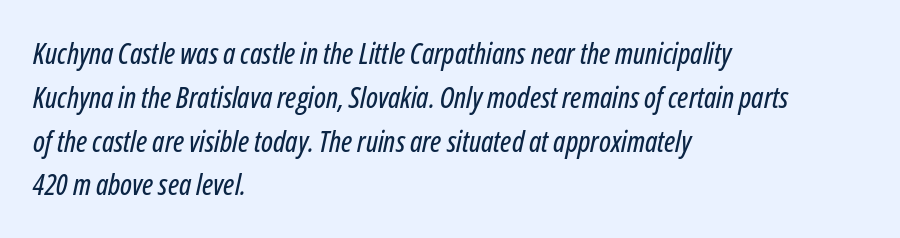
{"italic": "yes", "lean": "right", "slant_degrees": 12, "width": "condensed", "stroke_contrast": "low", "x_height": "medium", "monospaced": "no", "underline": "no", "align": "left", "line_spacing": "normal", "line_spacing_ratio": 1.51, "letter_spacing": "normal", "letter_spacing_em": 0.0, "glyph_px": 29}
